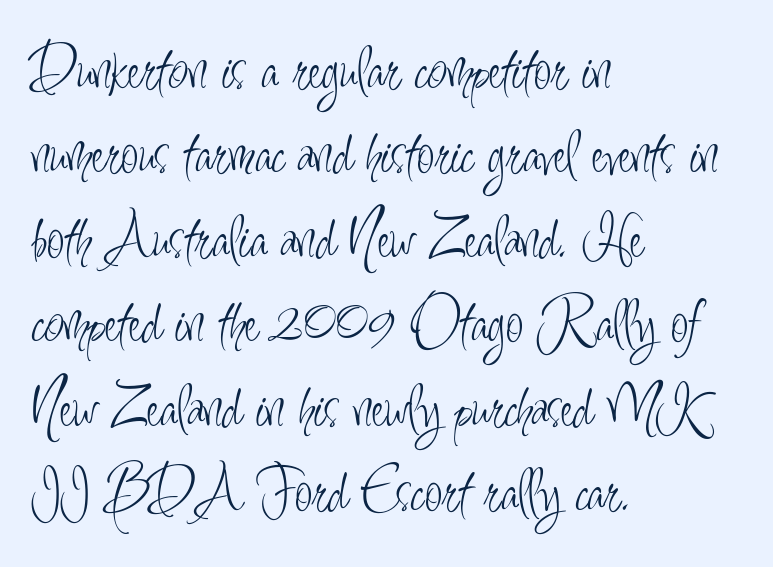
The image shows 64 px light, condensed sans-serif type; set left-aligned, normal line spacing (1.32x), normal letter spacing, not underlined; low stroke contrast and a small x-height.
